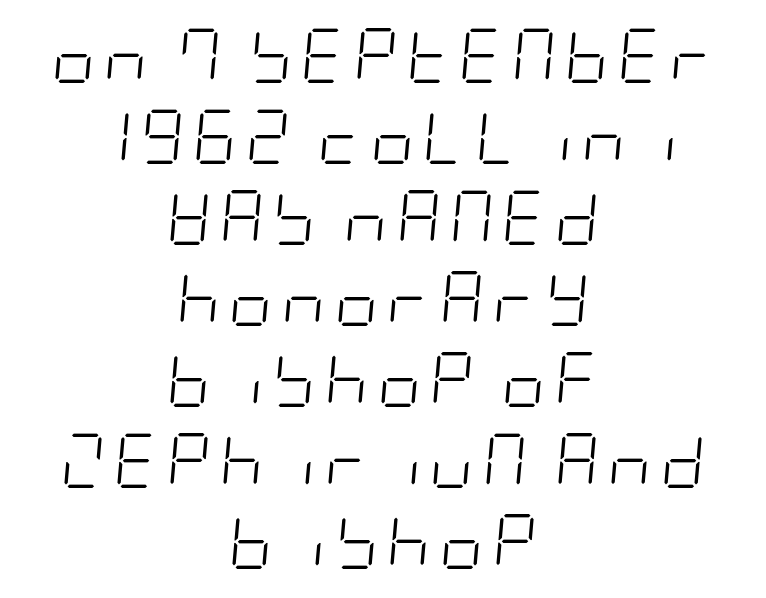
The image shows 54 px light, condensed type, italic (leaning right); set centered, normal line spacing (1.5x), not underlined; low stroke contrast and a large x-height.
